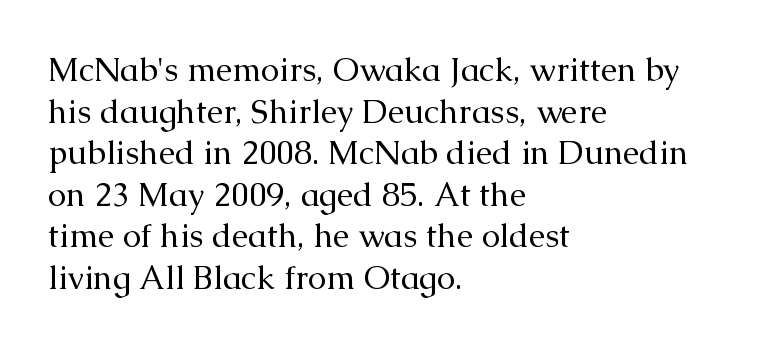
{"serif": "yes", "italic": "no", "bold": "no", "weight": "regular", "width": "normal", "stroke_contrast": "medium", "x_height": "medium", "monospaced": "no", "underline": "no", "align": "left", "line_spacing": "normal", "line_spacing_ratio": 1.26, "letter_spacing": "normal", "letter_spacing_em": 0.0, "glyph_px": 33}
